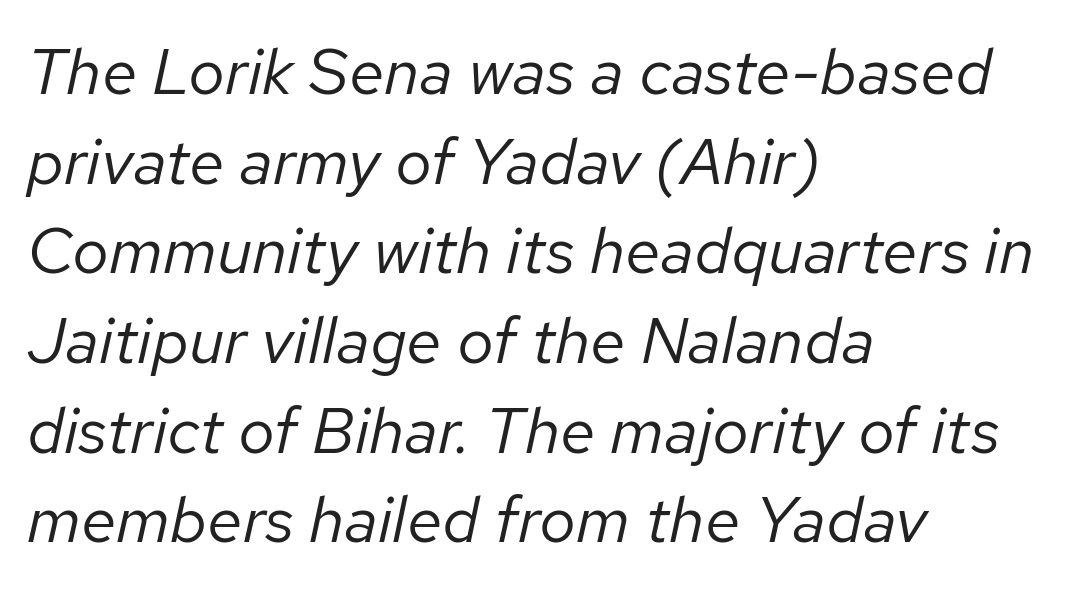
Q: Is the text bold? A: No.
Q: Is the text italic (slanted)? A: Yes, it leans right by about 12 degrees.
Q: Is the text underlined? A: No.
Q: How is the paragraph aligned? A: Left-aligned.
Q: Is the spacing between letters normal or unusually wide? A: Normal.
Q: Is the spacing between lines tight, normal or loose? A: Normal.
Q: Width (condensed, normal, or wide)? A: Normal.
Q: Stroke contrast? A: Low.
Q: x-height? A: Medium.
Q: Monospaced? A: No.
